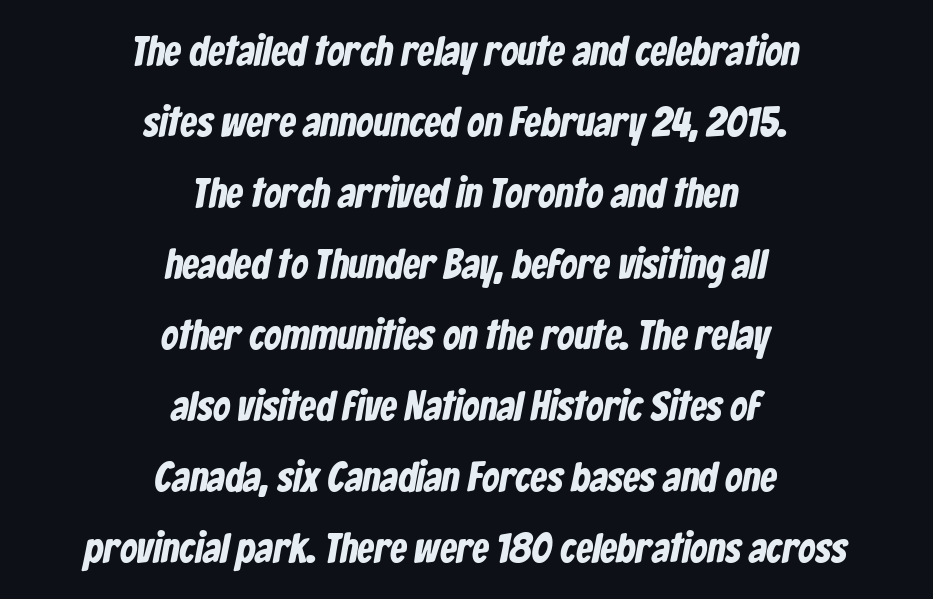
Q: Is the text bold? A: Yes.
Q: Is the typeface a serif or a sans-serif typeface? A: Sans-serif.
Q: Is the text underlined? A: No.
Q: How is the paragraph aligned? A: Centered.
Q: Is the spacing between letters normal or unusually wide? A: Normal.
Q: Is the spacing between lines tight, normal or loose? A: Normal.
Q: Width (condensed, normal, or wide)? A: Condensed.
Q: Stroke contrast? A: Low.
Q: x-height? A: Medium.
Q: Monospaced? A: No.
